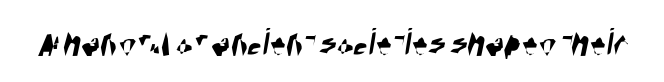
The gaps between neighbouring characters are ordinary and unremarkable. The letters advance in unequal steps, a hallmark of proportional type. Honestly, there is no underline to notice here at all. A sans-serif font was chosen for this passage.
